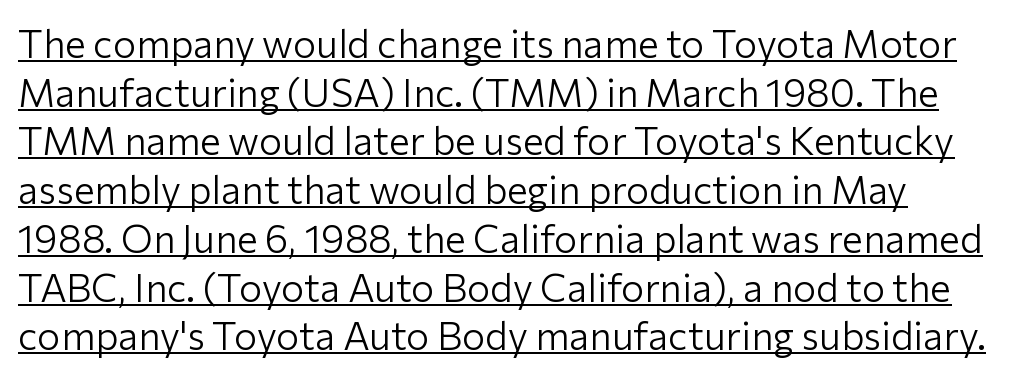
The image shows 39 px light sans-serif type, upright; set normal line spacing (1.25x), normal letter spacing, underlined; low stroke contrast and a medium x-height.
